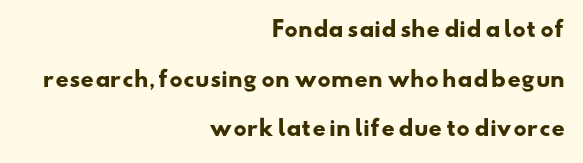
Q: Is the text bold? A: Yes.
Q: Is the text underlined? A: No.
Q: How is the paragraph aligned? A: Right-aligned.
Q: Is the spacing between letters normal or unusually wide? A: Normal.
Q: Is the spacing between lines tight, normal or loose? A: Loose.
